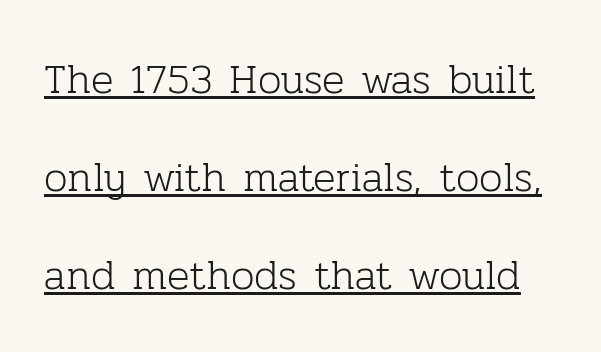
The image shows 42 px light serif type, upright; set loose line spacing (2.33x), normal letter spacing, underlined; low stroke contrast and a medium x-height.
